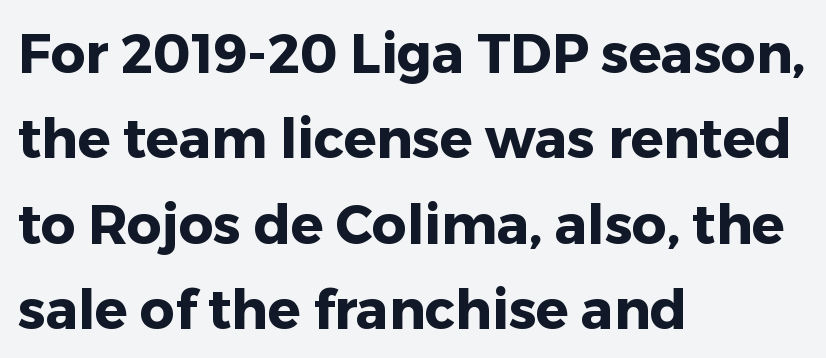
The image shows 54 px heavy sans-serif type, upright; set left-aligned, normal line spacing (1.58x), normal letter spacing, not underlined; low stroke contrast and a medium x-height.
